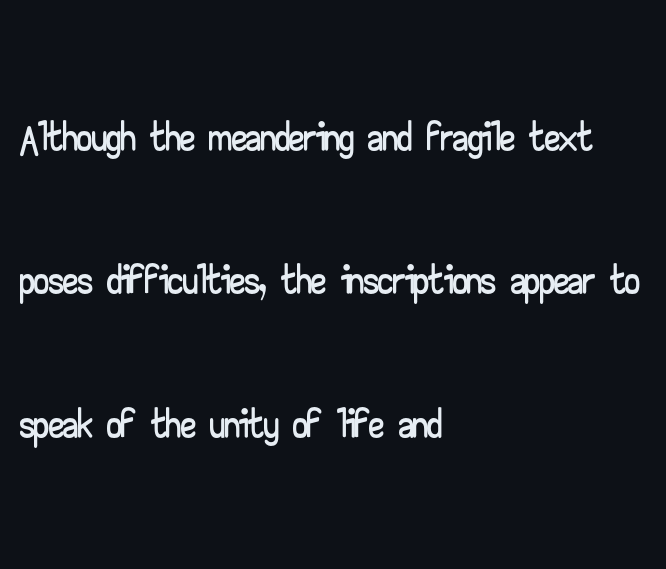
Descender tails drop into unmarked territory. The face used here is a sans, in the tradition of grotesques and geometrics. This sample trades compactness for vertical openness between lines. The letters advance in unequal steps, a hallmark of proportional type.
